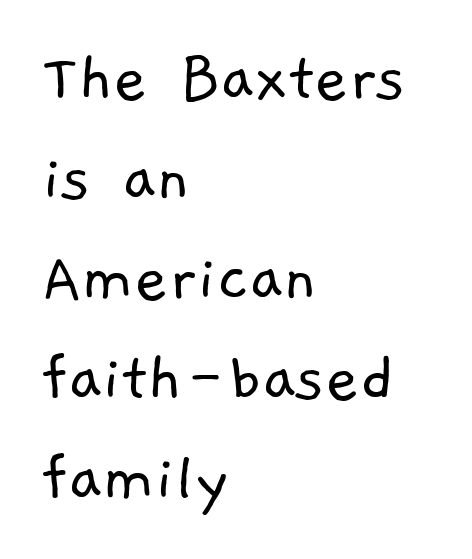
The image shows 73 px light sans-serif type; set left-aligned, normal line spacing (1.37x), normal letter spacing, not underlined; low stroke contrast and a medium x-height.
